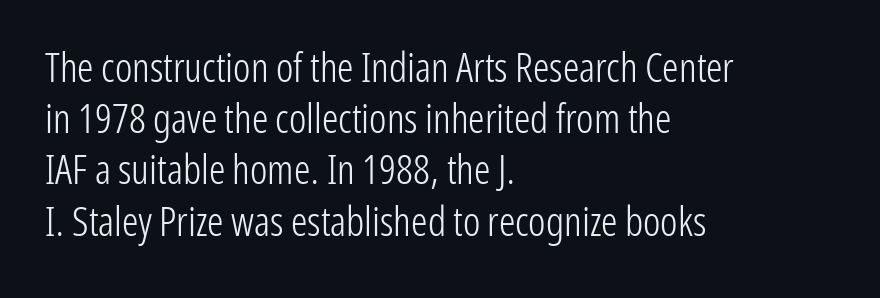
{"serif": "no", "italic": "no", "bold": "no", "weight": "light", "width": "condensed", "stroke_contrast": "low", "x_height": "medium", "monospaced": "no", "underline": "no", "align": "left", "line_spacing": "normal", "line_spacing_ratio": 1.25, "letter_spacing": "normal", "letter_spacing_em": 0.0, "glyph_px": 41}
